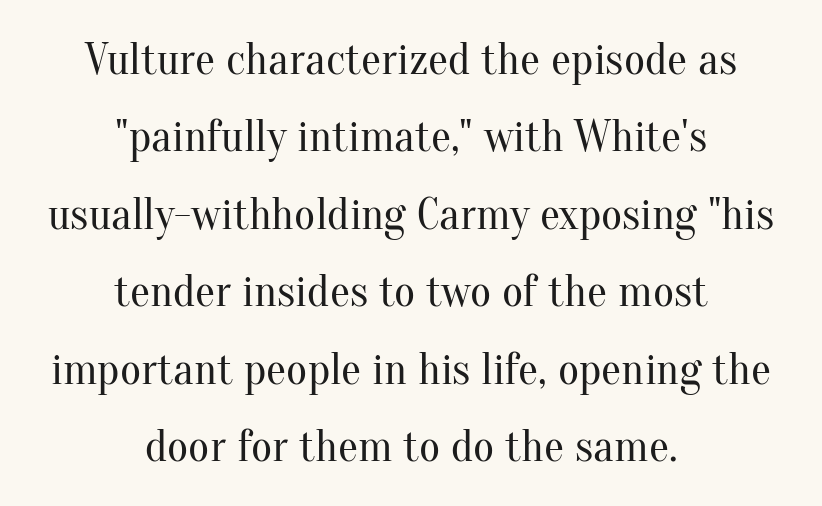
Looks like regular typesetting: each glyph gets only the width it needs. Unbolded letterforms with no extra heft. The setting favours the middle, as headings and verse often do. The axis of the letterforms is exactly vertical. The gaps between neighbouring characters are ordinary and unremarkable.
